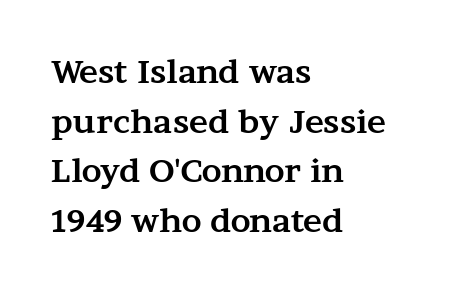
The image shows 32 px bold, wide serif type, upright; set left-aligned, normal line spacing (1.55x), normal letter spacing, not underlined; medium stroke contrast and a medium x-height.
